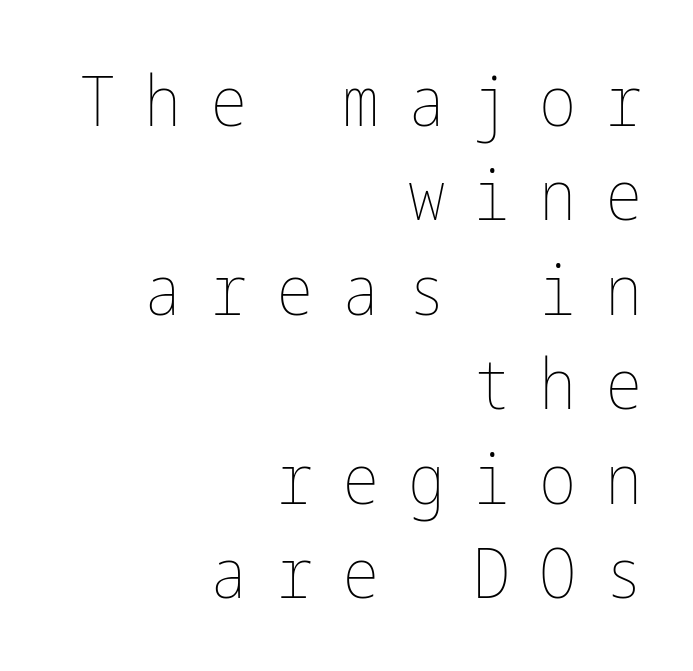
The image shows 70 px thin, condensed type, upright; set right-aligned, normal line spacing (1.35x), unusually wide letter spacing (+0.41 em), not underlined; low stroke contrast and a medium x-height.
